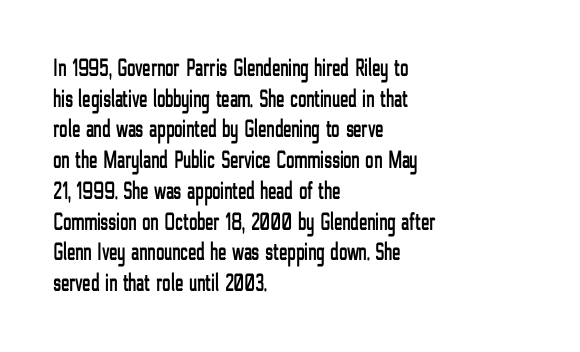
Which margin do the lines hug? The left one — the right edge is uneven. Bare-footed words on every line. Here the glyphs are tracked normally, forming tight word shapes. Does the lettering tilt? It doesn't — this is upright.
